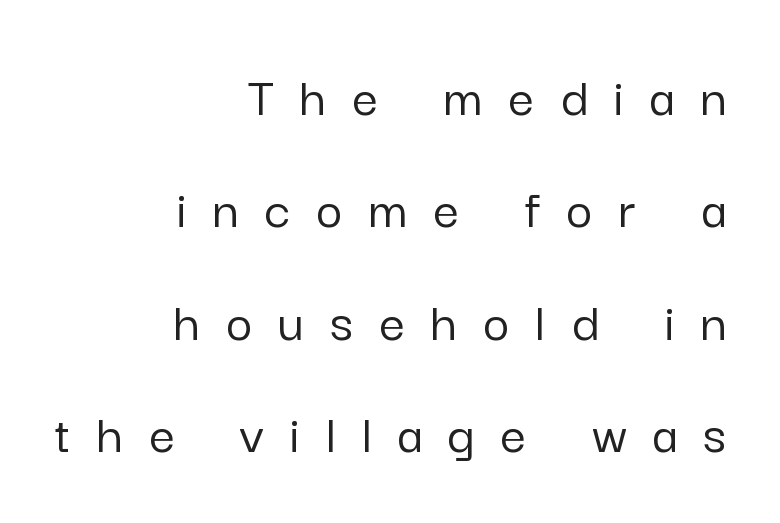
{"serif": "no", "italic": "no", "width": "normal", "stroke_contrast": "low", "x_height": "medium", "monospaced": "no", "underline": "no", "align": "right", "line_spacing": "loose", "line_spacing_ratio": 1.97, "letter_spacing": "wide", "letter_spacing_em": 0.46, "glyph_px": 57}
